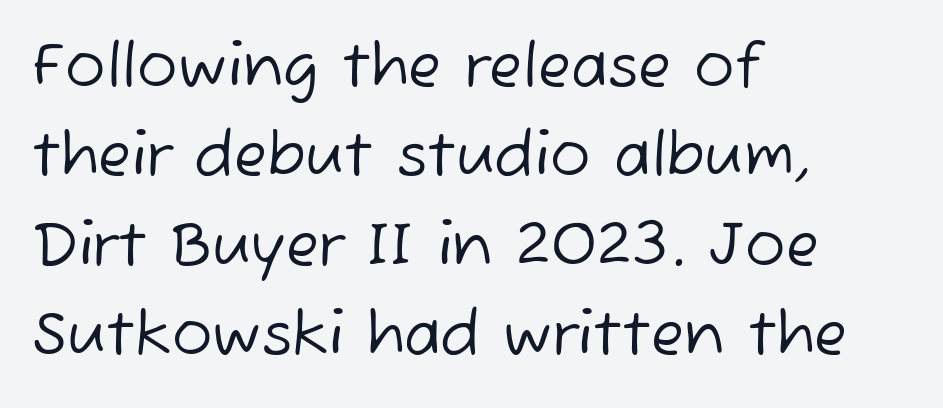
The space between consecutive lines is moderate. Is this a fixed-width face? No — the glyphs have proportional, varying widths. You could call the tracking neutral — neither tight nor loose. Rule under the text: the space is simply empty.
